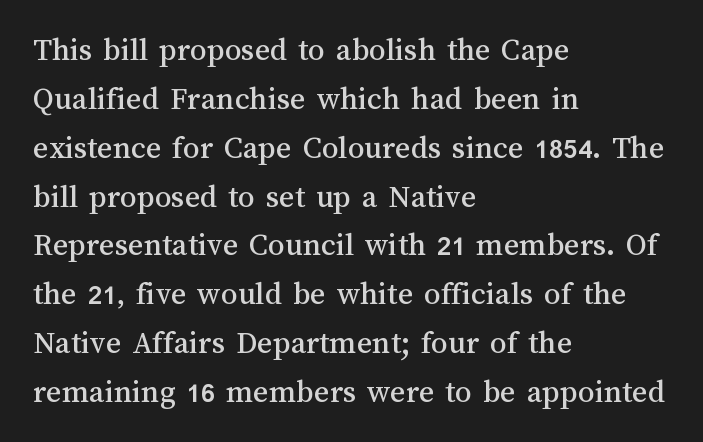
The image shows 33 px text type, upright; set left-aligned, normal line spacing (1.48x), normal letter spacing, not underlined; medium stroke contrast and a medium x-height.
